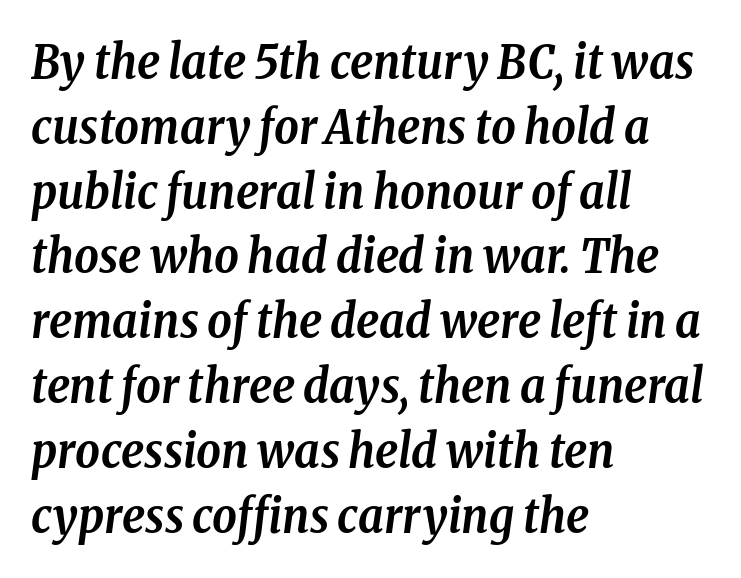
{"serif": "yes", "italic": "yes", "lean": "right", "slant_degrees": 8, "bold": "yes", "weight": "semibold", "width": "condensed", "stroke_contrast": "low", "x_height": "medium", "monospaced": "no", "underline": "no", "align": "left", "line_spacing": "normal", "line_spacing_ratio": 1.35, "letter_spacing": "normal", "letter_spacing_em": 0.0, "glyph_px": 48}
